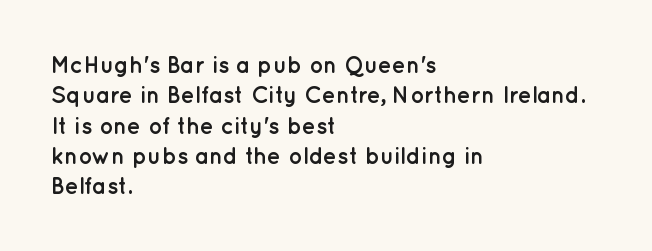
The image shows 23 px bold type, upright; set left-aligned, normal line spacing (1.32x), normal letter spacing, not underlined.
